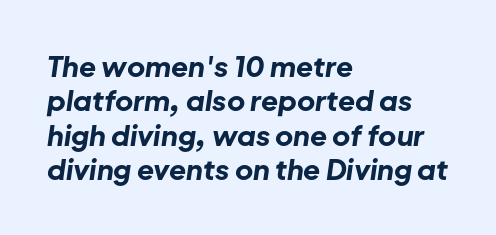
The letters sit at their default tracking, neither squeezed nor spread. The specimen reads as italic at a glance. The string is rendered with underlining switched off. A dark, heavy texture on the line: the type is bold. Here the designer chose a conventional face with non-uniform glyph widths. A student would call this left alignment; a typographer would say flush left, rag right.
